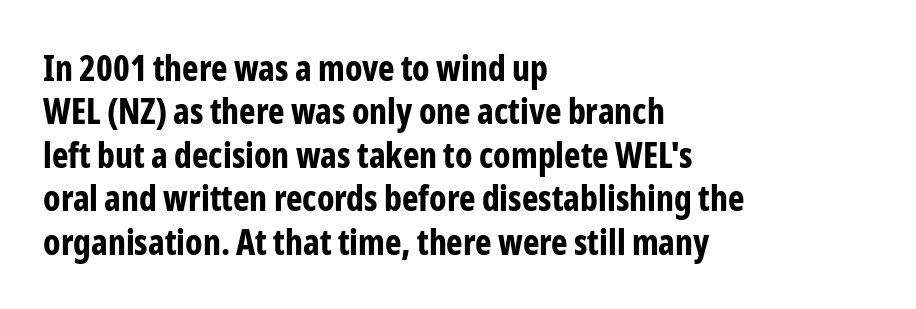
{"serif": "no", "italic": "no", "bold": "yes", "weight": "bold", "width": "condensed", "stroke_contrast": "low", "x_height": "medium", "monospaced": "no", "underline": "no", "align": "left", "line_spacing_ratio": 1.24, "letter_spacing": "normal", "letter_spacing_em": 0.0, "glyph_px": 35}
